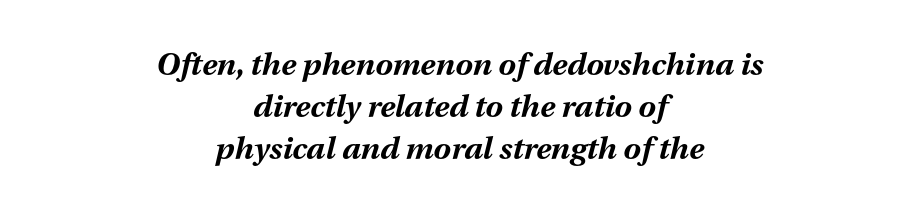
The image shows 31 px bold type, italic (leaning right); set centered, normal line spacing (1.35x), normal letter spacing, not underlined; medium stroke contrast and a medium x-height.
